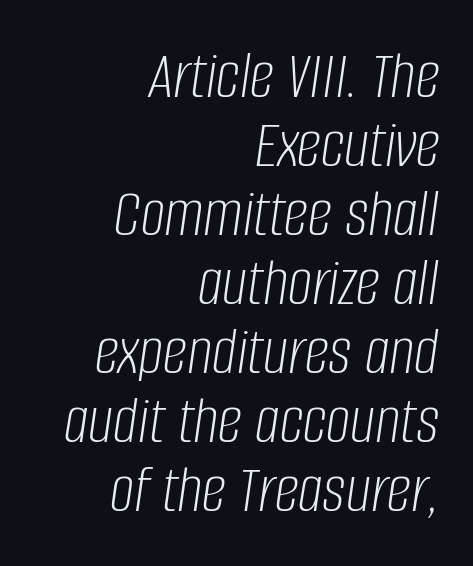
{"italic": "yes", "lean": "right", "slant_degrees": 8, "bold": "no", "weight": "light", "width": "condensed", "stroke_contrast": "low", "x_height": "large", "monospaced": "no", "underline": "no", "align": "right", "line_spacing": "tight", "line_spacing_ratio": 1.0, "letter_spacing": "normal", "letter_spacing_em": 0.0, "glyph_px": 69}
